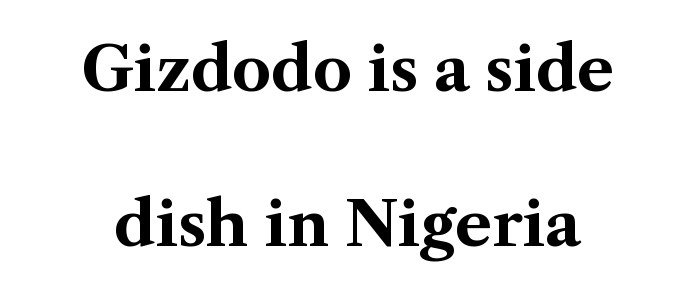
{"serif": "yes", "italic": "no", "bold": "yes", "weight": "bold", "width": "normal", "stroke_contrast": "medium", "x_height": "medium", "monospaced": "no", "underline": "no", "align": "center", "line_spacing": "loose", "line_spacing_ratio": 2.5, "letter_spacing": "normal", "letter_spacing_em": 0.0, "glyph_px": 62}
